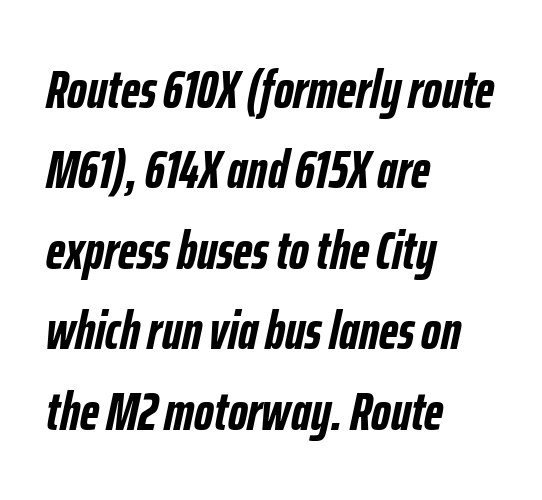
The passage is arranged the way most books set body copy — flush left. A typesetter would call this leading conventional body-copy spacing. The rendering applies a slant to the glyphs. Is this a fixed-width face? No — the glyphs have proportional, varying widths.
